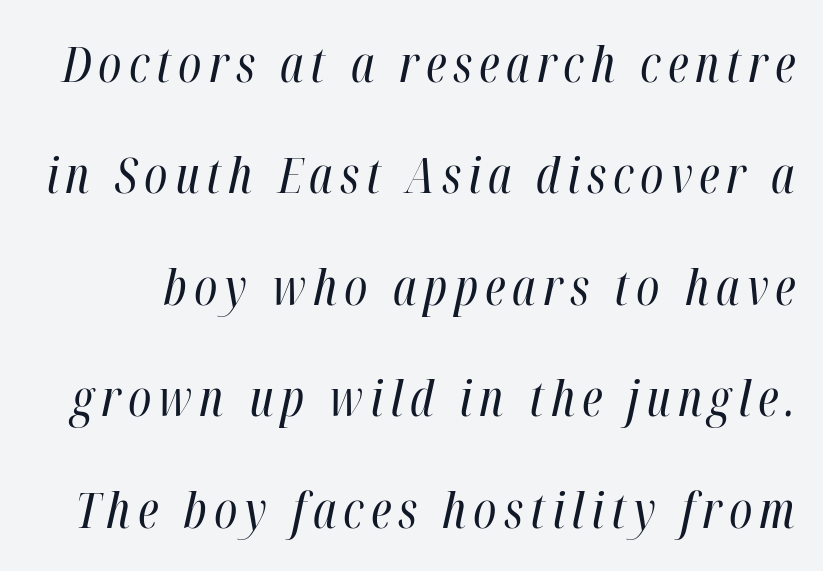
A great deal of white space separates one row of letters from the next. Heft: none added — not bold. Words float on clear page, feet unadorned. The rendering uses natural spacing where letterforms have individual widths. The lettering tilts uniformly, giving the passage an italic look.
